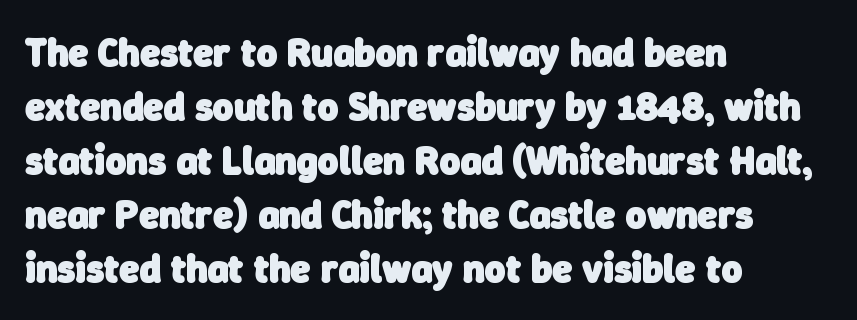
The line-height multiplier appears to be the usual default. Horizontally, the lines are justified to the leading edge only. Spacing verdict: proportional, widths tailored to each character. Lines of text with bare space underneath.
